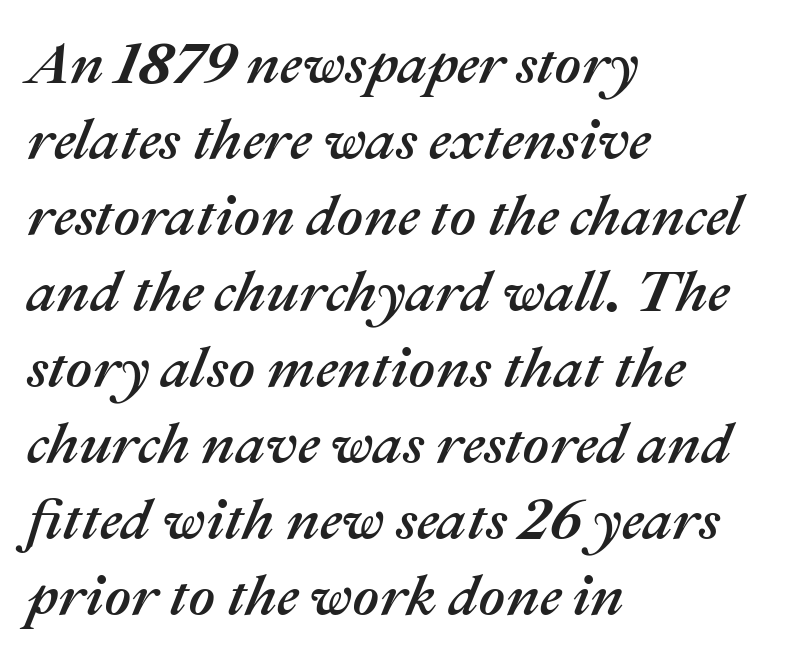
Where is the straight margin? On the left. Here the glyphs are tracked normally, forming tight word shapes. Style check: oblique. A typesetter would call this proportional, since set widths differ per character. Rows of type keep a routine distance in the vertical direction.
